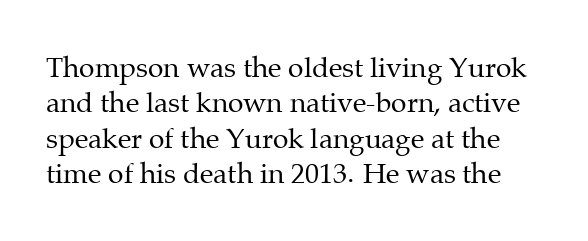
{"serif": "yes", "italic": "no", "bold": "no", "weight": "regular", "width": "normal", "stroke_contrast": "medium", "x_height": "medium", "monospaced": "no", "underline": "no", "line_spacing": "normal", "line_spacing_ratio": 1.26, "letter_spacing": "normal", "letter_spacing_em": 0.0, "glyph_px": 28}
